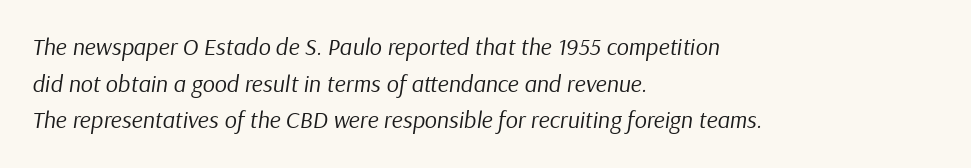
An italicized treatment has been applied to the whole sample. The horizontal fit of the characters is conventional and even. Bold? No — there's no thickening of the strokes. Line spacing here is normal. Only glyphs here, with clear space below each row.
